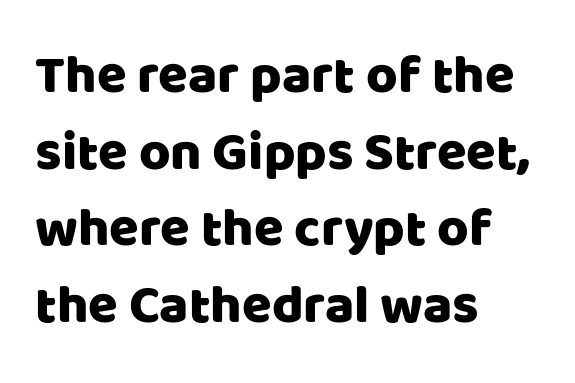
{"serif": "no", "italic": "no", "width": "normal", "stroke_contrast": "low", "x_height": "large", "monospaced": "no", "underline": "no", "align": "left", "line_spacing": "normal", "line_spacing_ratio": 1.42, "letter_spacing": "normal", "letter_spacing_em": 0.0, "glyph_px": 54}
